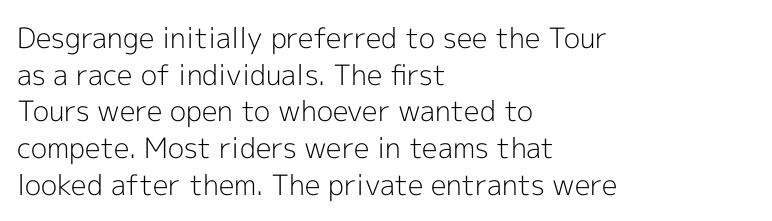
{"serif": "no", "italic": "no", "bold": "no", "weight": "light", "width": "normal", "x_height": "medium", "monospaced": "no", "underline": "no", "align": "left", "line_spacing": "normal", "line_spacing_ratio": 1.31, "letter_spacing": "normal", "letter_spacing_em": 0.0, "glyph_px": 28}
